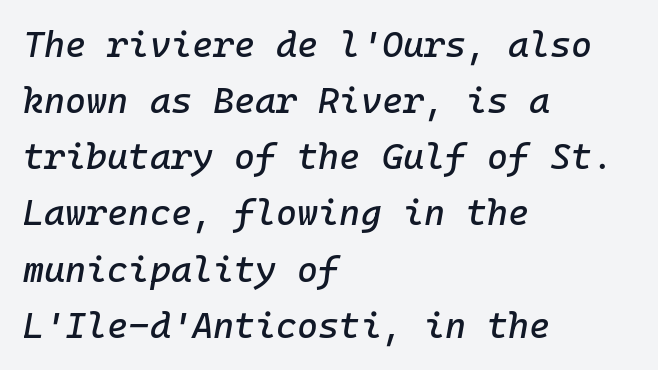
Q: Is the text italic (slanted)? A: Yes, it leans right by about 10 degrees.
Q: Is the text underlined? A: No.
Q: How is the paragraph aligned? A: Left-aligned.
Q: Is the spacing between letters normal or unusually wide? A: Normal.
Q: Is the spacing between lines tight, normal or loose? A: Normal.
Q: Width (condensed, normal, or wide)? A: Normal.
Q: Stroke contrast? A: Low.
Q: x-height? A: Medium.
